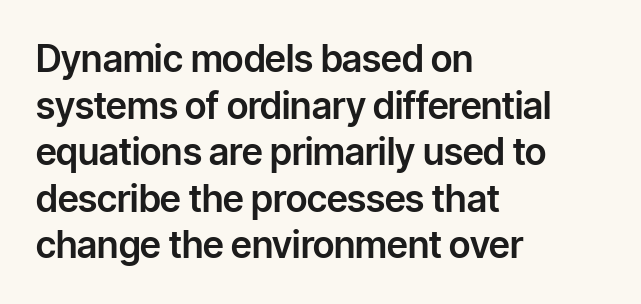
Beneath every word, the page is bare. Ordinary non-slanted type is in use. Do the characters align in a grid? No, the font is proportional. Is the letter spacing exaggerated? No — it looks like the ordinary default. The block of text has a typical density, with ordinary space between rows. Regarding serifs, this sample does without them.
